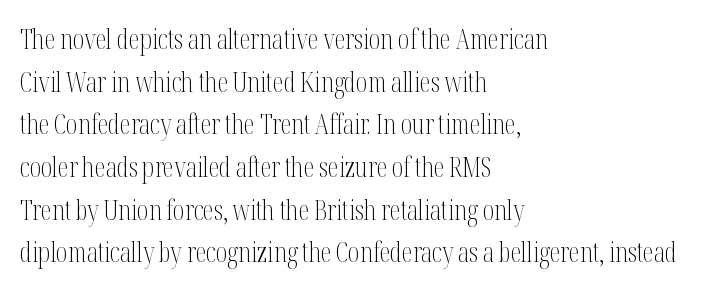
{"italic": "no", "bold": "no", "underline": "no", "align": "left", "line_spacing": "normal", "line_spacing_ratio": 1.58, "letter_spacing": "normal", "letter_spacing_em": 0.0, "glyph_px": 27}
